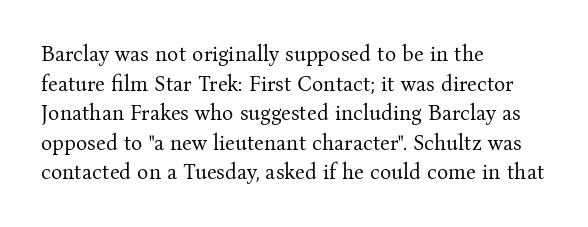
Quick note: underline off. Do the letters lean? They stand straight. The text block is weighted toward the left margin, trailing off unevenly rightward. This rendering leaves character spacing at its baseline value. Vertical spacing — default.
